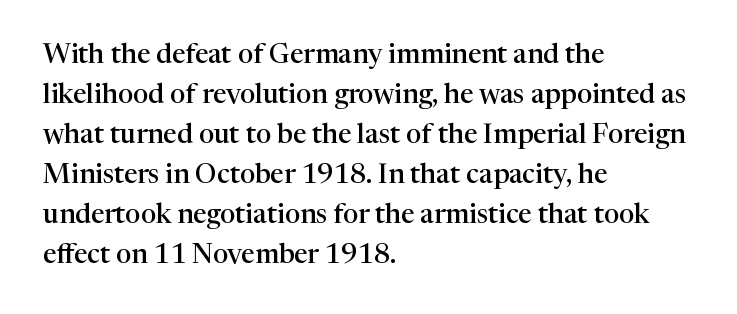
{"italic": "no", "bold": "semi", "underline": "no", "align": "left", "line_spacing": "normal", "line_spacing_ratio": 1.48, "letter_spacing": "normal", "letter_spacing_em": 0.0, "glyph_px": 27}
